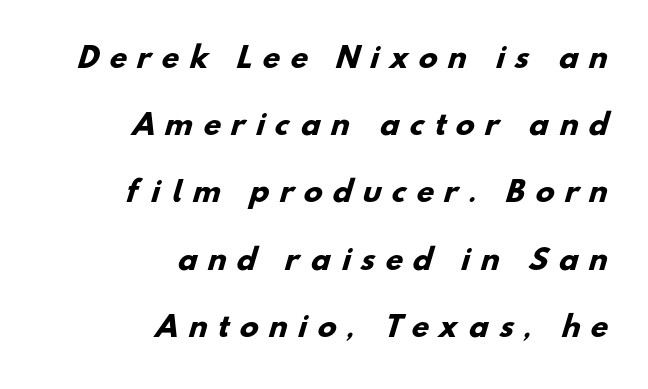
The paragraph has a hard right edge and a soft left edge. Do the characters align in a grid? No, the font is proportional. The sample has been set heavy, in full bold. These lines stand farther apart than default settings would place them.
